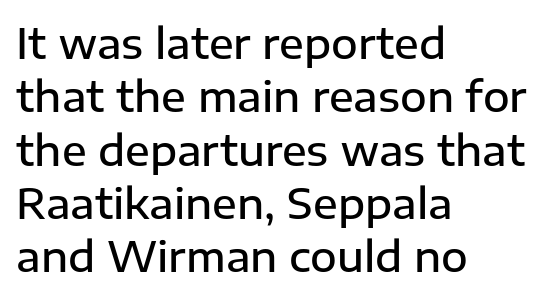
Whoever set this chose a conventional vertical rhythm. This sample uses an upright cut, with every glyph sitting square on the baseline. Grotesque or geometric, the face here clearly has no serifs. Inter-character spacing is left at the font's built-in metrics.
